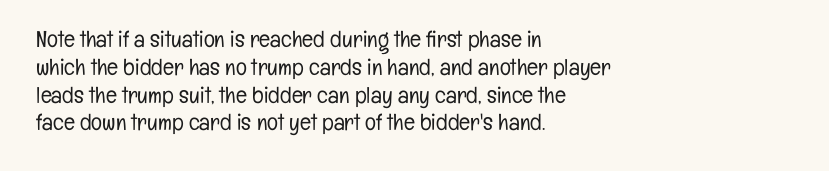
Italic: no, the glyphs are upright roman. Typeset ragged right — the left edge is the straight one. The gaps between neighbouring characters are ordinary and unremarkable. No letter is thick-stroked: the sample isn't bold. Lines of text with bare space underneath.
